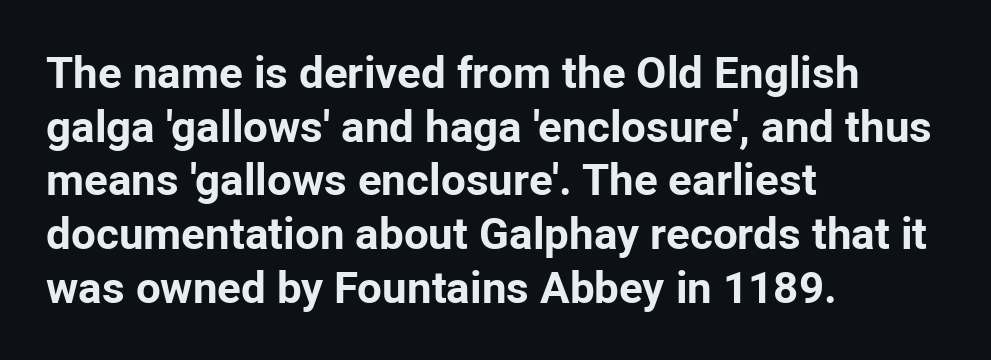
Q: Is the text bold? A: Yes.
Q: Is the text italic (slanted)? A: No, it is upright.
Q: Is the typeface a serif or a sans-serif typeface? A: Sans-serif.
Q: Is the text underlined? A: No.
Q: How is the paragraph aligned? A: Left-aligned.
Q: Is the spacing between letters normal or unusually wide? A: Normal.
Q: Width (condensed, normal, or wide)? A: Normal.
Q: Stroke contrast? A: Low.
Q: x-height? A: Medium.
Q: Monospaced? A: No.
